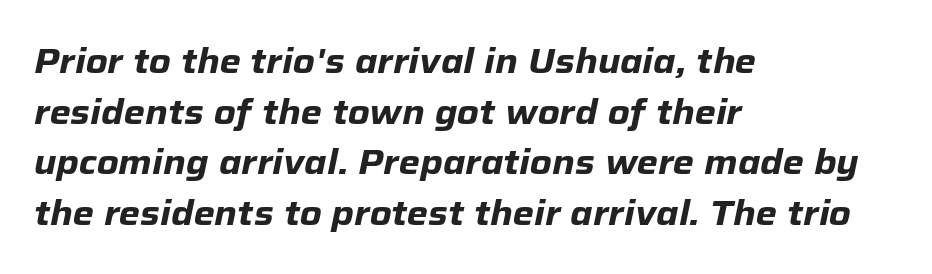
Q: Is the text bold? A: Yes.
Q: Is the text italic (slanted)? A: Yes, it leans right by about 12 degrees.
Q: Is the text underlined? A: No.
Q: How is the paragraph aligned? A: Left-aligned.
Q: Is the spacing between letters normal or unusually wide? A: Normal.
Q: Is the spacing between lines tight, normal or loose? A: Normal.
Q: Width (condensed, normal, or wide)? A: Normal.
Q: Stroke contrast? A: Low.
Q: x-height? A: Medium.
Q: Monospaced? A: No.
